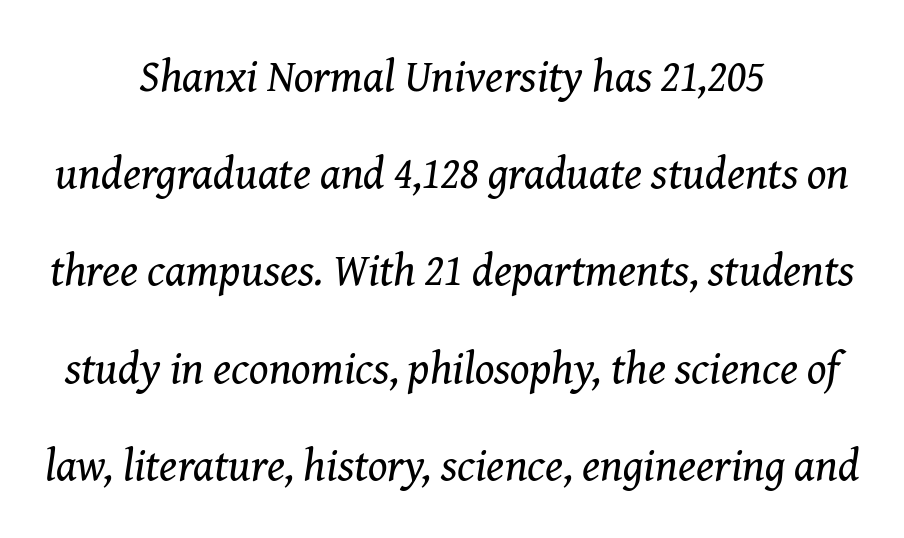
{"serif": "yes", "italic": "yes", "lean": "right", "slant_degrees": 8, "bold": "no", "weight": "regular", "width": "normal", "stroke_contrast": "medium", "x_height": "medium", "monospaced": "no", "underline": "no", "align": "center", "line_spacing": "loose", "line_spacing_ratio": 2.16, "letter_spacing": "normal", "letter_spacing_em": 0.0, "glyph_px": 45}
